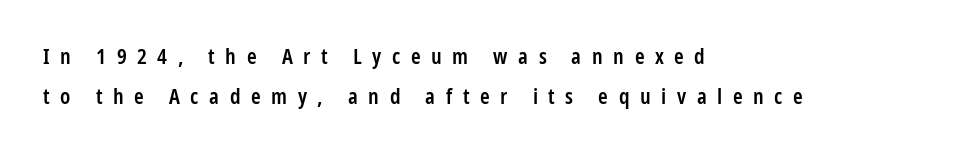
The image shows 22 px text type, upright; set left-aligned, line spacing 1.8x, unusually wide letter spacing (+0.48 em), not underlined.
